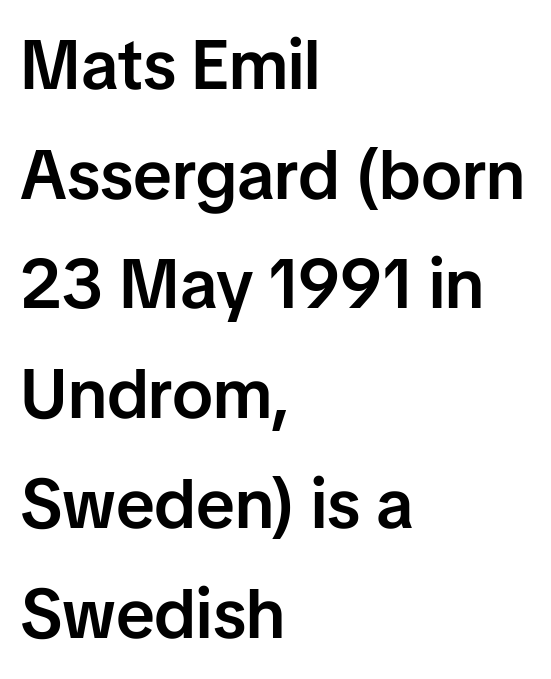
The image shows 69 px semibold sans-serif type, upright; set left-aligned, normal line spacing (1.59x), normal letter spacing, not underlined; low stroke contrast and a medium x-height.
